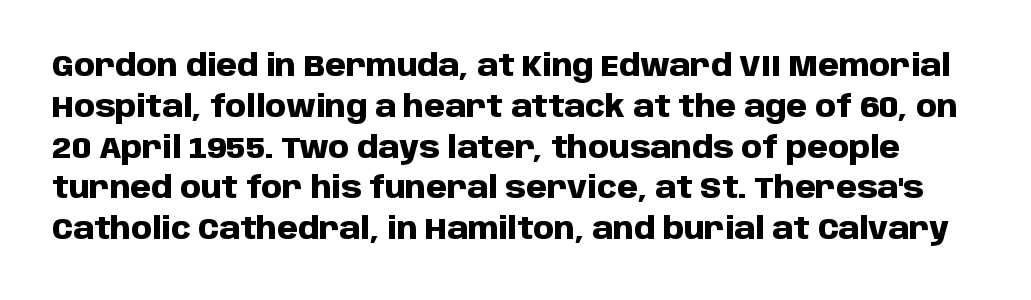
{"serif": "no", "italic": "no", "bold": "yes", "weight": "heavy", "width": "normal", "stroke_contrast": "low", "x_height": "large", "monospaced": "no", "underline": "no", "line_spacing": "normal", "line_spacing_ratio": 1.36, "letter_spacing": "normal", "letter_spacing_em": 0.0, "glyph_px": 30}
